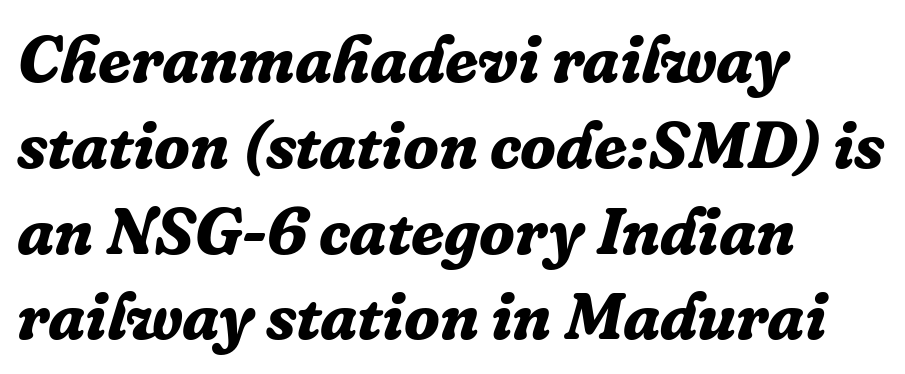
Q: Is the text bold? A: Yes.
Q: Is the text italic (slanted)? A: Yes, it leans right by about 16 degrees.
Q: Is the typeface a serif or a sans-serif typeface? A: Serif.
Q: Is the text underlined? A: No.
Q: How is the paragraph aligned? A: Left-aligned.
Q: Is the spacing between letters normal or unusually wide? A: Normal.
Q: Is the spacing between lines tight, normal or loose? A: Normal.
Q: Width (condensed, normal, or wide)? A: Normal.
Q: Stroke contrast? A: Low.
Q: x-height? A: Medium.
Q: Monospaced? A: No.
